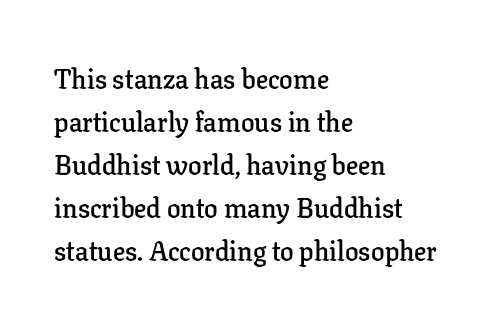
The image shows 27 px text type, upright; set left-aligned, normal line spacing (1.59x), normal letter spacing, not underlined.
